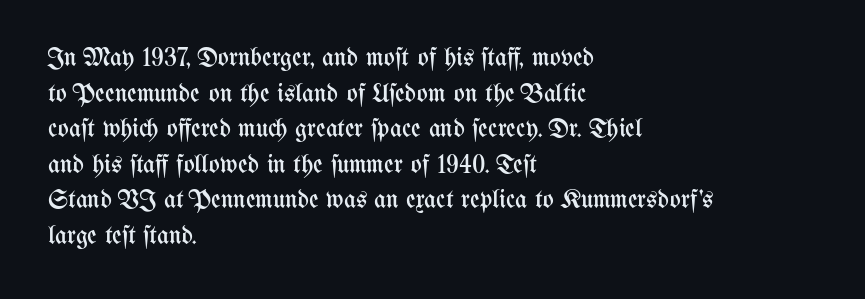
{"italic": "no", "bold": "no", "underline": "no", "align": "left", "line_spacing": "normal", "line_spacing_ratio": 1.37, "letter_spacing": "normal", "letter_spacing_em": 0.0, "glyph_px": 26}
